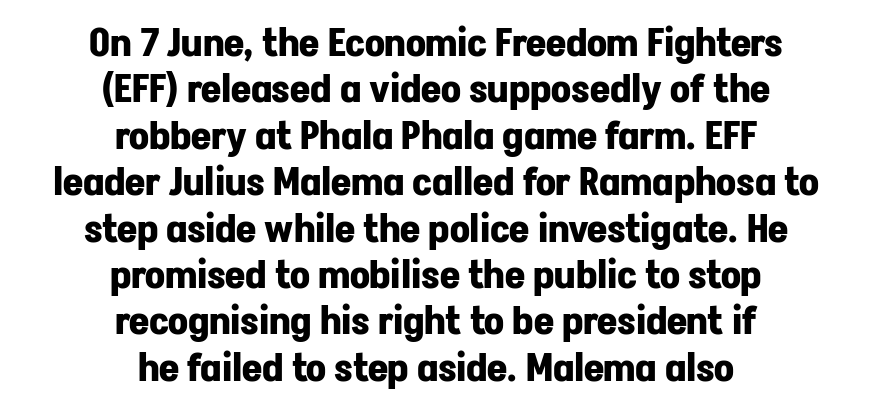
Q: Is the text bold? A: Yes.
Q: Is the text italic (slanted)? A: No, it is upright.
Q: Is the typeface a serif or a sans-serif typeface? A: Sans-serif.
Q: Is the text underlined? A: No.
Q: How is the paragraph aligned? A: Centered.
Q: Is the spacing between letters normal or unusually wide? A: Normal.
Q: Width (condensed, normal, or wide)? A: Normal.
Q: Stroke contrast? A: Low.
Q: x-height? A: Medium.
Q: Monospaced? A: No.
